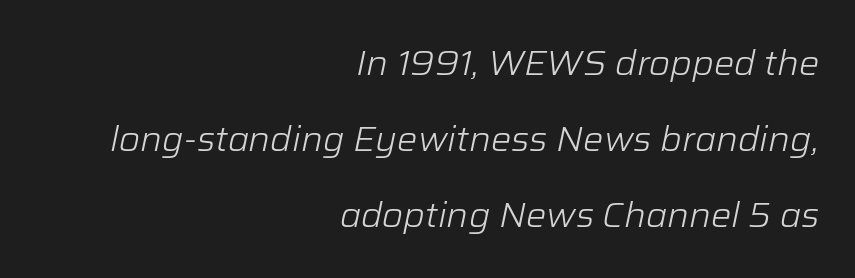
{"italic": "yes", "lean": "right", "slant_degrees": 12, "bold": "no", "weight": "light", "width": "normal", "stroke_contrast": "low", "x_height": "medium", "monospaced": "no", "underline": "no", "align": "right", "line_spacing": "loose", "line_spacing_ratio": 2.23, "letter_spacing": "normal", "letter_spacing_em": 0.0, "glyph_px": 34}
